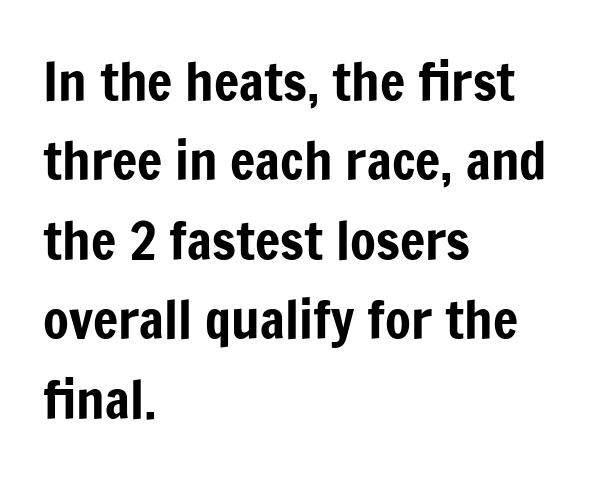
The image shows 53 px condensed sans-serif type, upright; set left-aligned, normal line spacing (1.5x), normal letter spacing, not underlined; low stroke contrast and a medium x-height.
